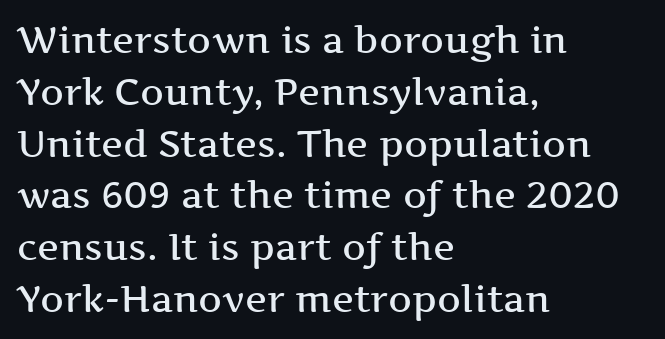
Q: Is the text bold? A: Semi-bold.
Q: Is the text italic (slanted)? A: No, it is upright.
Q: Is the typeface a serif or a sans-serif typeface? A: Serif.
Q: Is the text underlined? A: No.
Q: How is the paragraph aligned? A: Left-aligned.
Q: Is the spacing between letters normal or unusually wide? A: Normal.
Q: Is the spacing between lines tight, normal or loose? A: Normal.
Q: Width (condensed, normal, or wide)? A: Wide.
Q: Stroke contrast? A: Medium.
Q: x-height? A: Medium.
Q: Monospaced? A: No.
